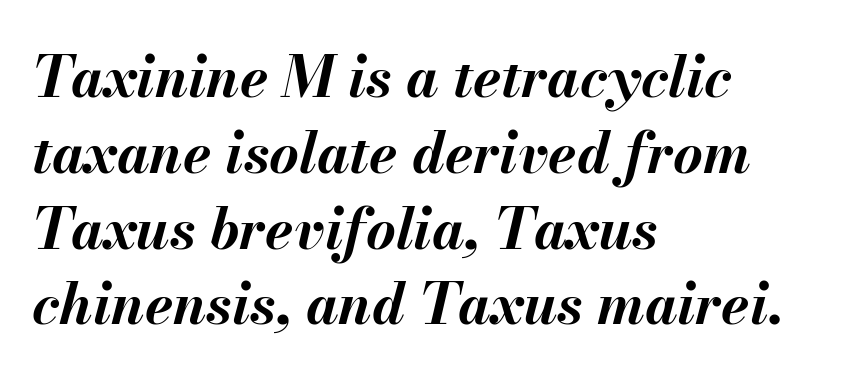
Emphasis-style slanted type is in use. Plenty of ink on the page — the face is bold. Words float on clear page, feet unadorned. The rendering uses natural spacing where letterforms have individual widths. The block of text has a typical density, with ordinary space between rows.
